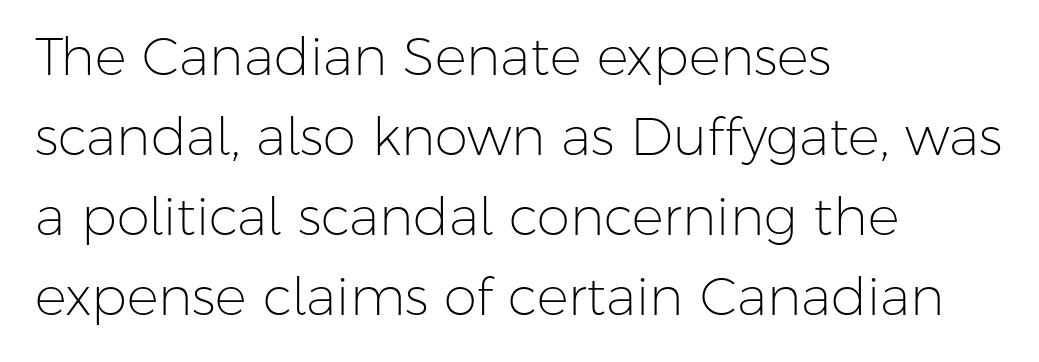
Typographically, this falls in the sans-serif category. The letterforms sit at book weight or below. The letters stand upright; this is a roman face. Character widths vary here, with narrow letters taking less room than wide ones.
